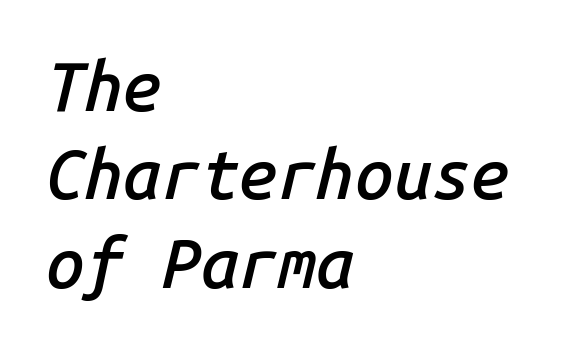
Q: Is the text bold? A: Semi-bold.
Q: Is the text italic (slanted)? A: Yes, it leans right by about 14 degrees.
Q: Is the text underlined? A: No.
Q: How is the paragraph aligned? A: Left-aligned.
Q: Is the spacing between letters normal or unusually wide? A: Normal.
Q: Is the spacing between lines tight, normal or loose? A: Normal.
Q: Width (condensed, normal, or wide)? A: Normal.
Q: Stroke contrast? A: Low.
Q: x-height? A: Medium.
Q: Monospaced? A: Yes.
